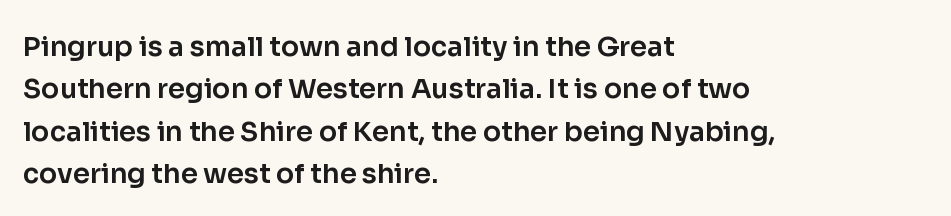
{"italic": "no", "underline": "no", "align": "left", "line_spacing": "normal", "line_spacing_ratio": 1.57, "letter_spacing": "normal", "letter_spacing_em": 0.0, "glyph_px": 27}
